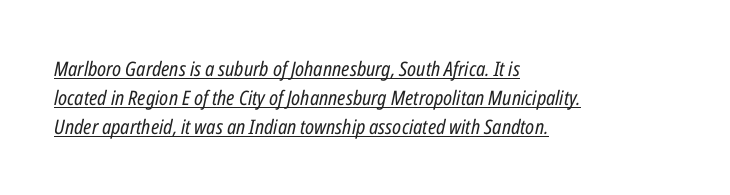
Slanted lettering throughout. Tracking here is standard; glyphs follow each other at the usual distance. Is the stroke heavy? The answer is a plain regular-or-lighter. The paragraph shown leans on its left margin.
